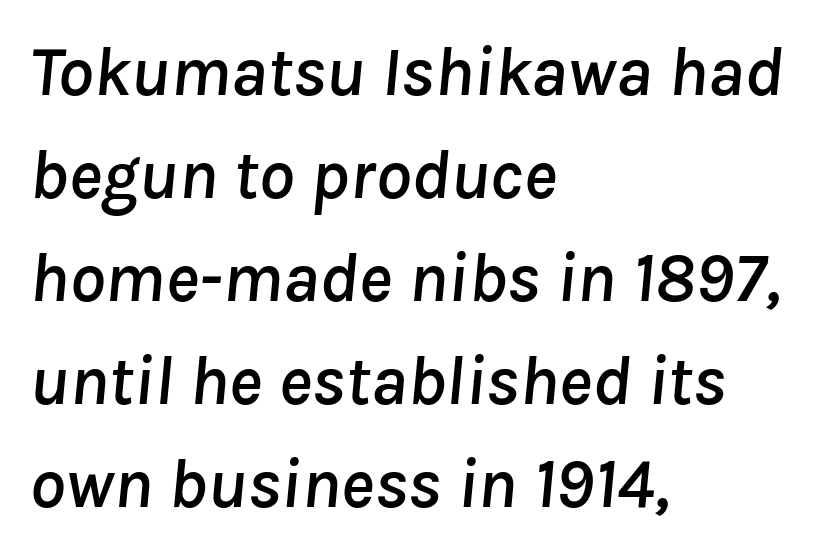
Q: Is the text italic (slanted)? A: Yes, it leans right by about 8 degrees.
Q: Is the text underlined? A: No.
Q: How is the paragraph aligned? A: Left-aligned.
Q: Is the spacing between letters normal or unusually wide? A: Normal.
Q: Is the spacing between lines tight, normal or loose? A: Normal.
Q: Width (condensed, normal, or wide)? A: Normal.
Q: Stroke contrast? A: Low.
Q: x-height? A: Medium.
Q: Monospaced? A: No.
